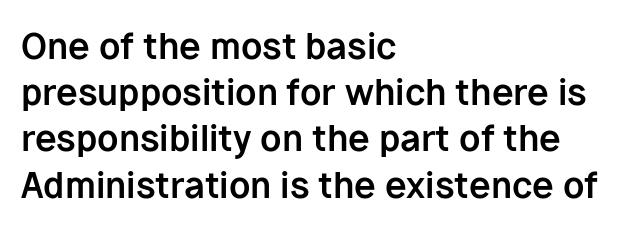
The image shows 35 px bold sans-serif type, upright; set left-aligned, normal line spacing (1.32x), normal letter spacing, not underlined; low stroke contrast and a medium x-height.
